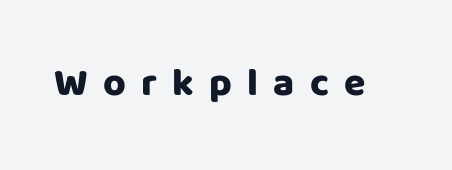
The image shows 39 px sans-serif type, upright; set unusually wide letter spacing (+0.39 em), not underlined; low stroke contrast and a large x-height.
